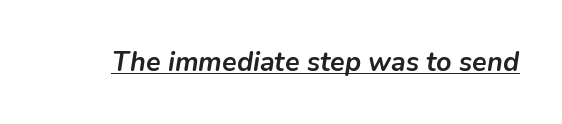
The image shows 27 px bold type, italic (leaning right); set normal letter spacing, underlined.
